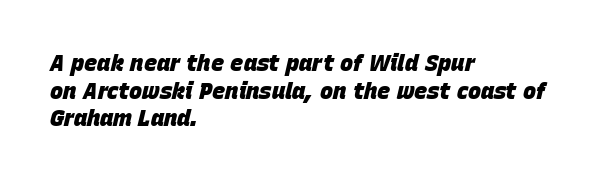
{"italic": "yes", "lean": "right", "slant_degrees": 15, "bold": "yes", "underline": "no", "align": "left", "line_spacing": "normal", "line_spacing_ratio": 1.26, "letter_spacing": "normal", "letter_spacing_em": 0.0, "glyph_px": 22}
